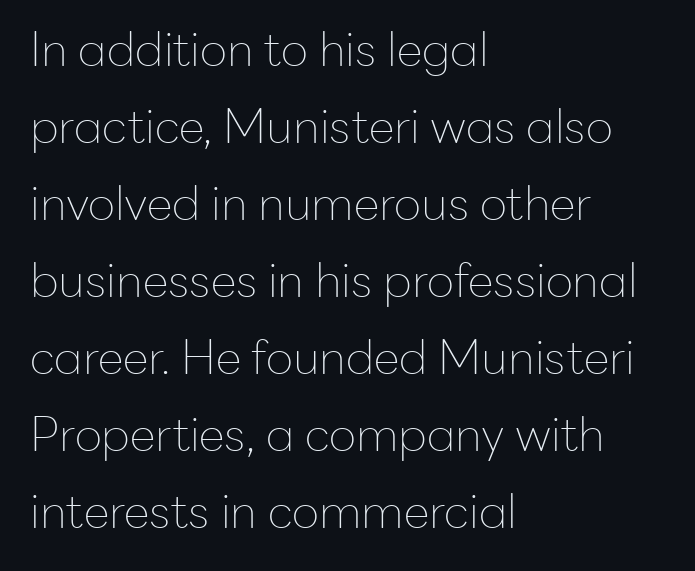
The image shows 47 px thin sans-serif type, upright; set left-aligned, normal line spacing (1.64x), normal letter spacing, not underlined; low stroke contrast and a medium x-height.
